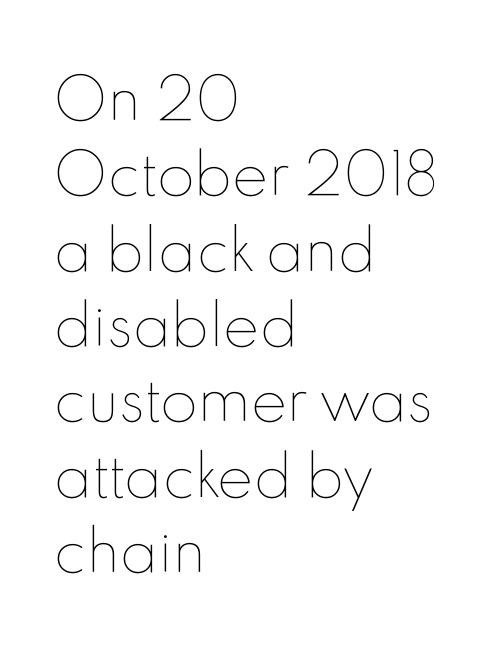
Q: Is the text bold? A: No.
Q: Is the text italic (slanted)? A: No, it is upright.
Q: Is the text underlined? A: No.
Q: How is the paragraph aligned? A: Left-aligned.
Q: Is the spacing between letters normal or unusually wide? A: Normal.
Q: Is the spacing between lines tight, normal or loose? A: Normal.
Q: Width (condensed, normal, or wide)? A: Normal.
Q: x-height? A: Small.
Q: Monospaced? A: No.
